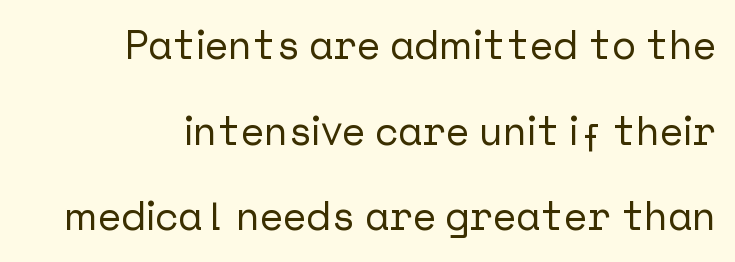
{"serif": "no", "italic": "no", "width": "normal", "stroke_contrast": "low", "x_height": "medium", "underline": "no", "align": "right", "line_spacing": "loose", "line_spacing_ratio": 2.14, "letter_spacing": "normal", "letter_spacing_em": 0.0, "glyph_px": 40}
